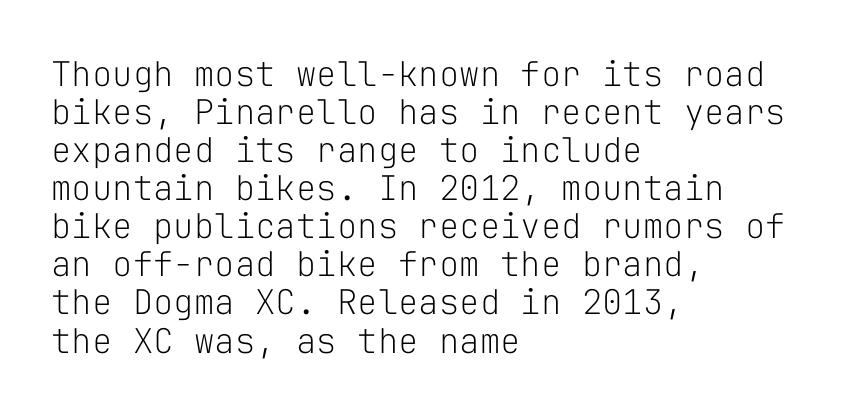
{"serif": "no", "italic": "no", "bold": "no", "weight": "light", "width": "normal", "stroke_contrast": "low", "x_height": "medium", "monospaced": "yes", "underline": "no", "align": "left", "line_spacing": "tight", "line_spacing_ratio": 1.12, "letter_spacing": "normal", "letter_spacing_em": 0.0, "glyph_px": 34}
